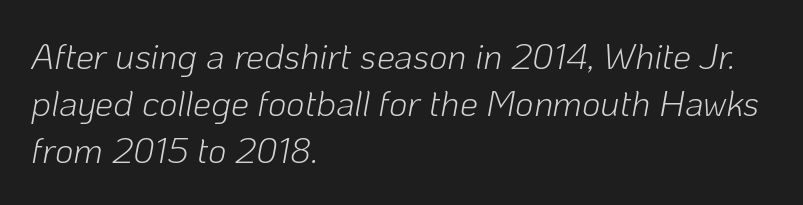
Q: Is the text bold? A: No.
Q: Is the text italic (slanted)? A: Yes, it leans right by about 10 degrees.
Q: Is the text underlined? A: No.
Q: How is the paragraph aligned? A: Left-aligned.
Q: Is the spacing between letters normal or unusually wide? A: Normal.
Q: Is the spacing between lines tight, normal or loose? A: Normal.
Q: Width (condensed, normal, or wide)? A: Normal.
Q: Stroke contrast? A: Low.
Q: x-height? A: Medium.
Q: Monospaced? A: No.
